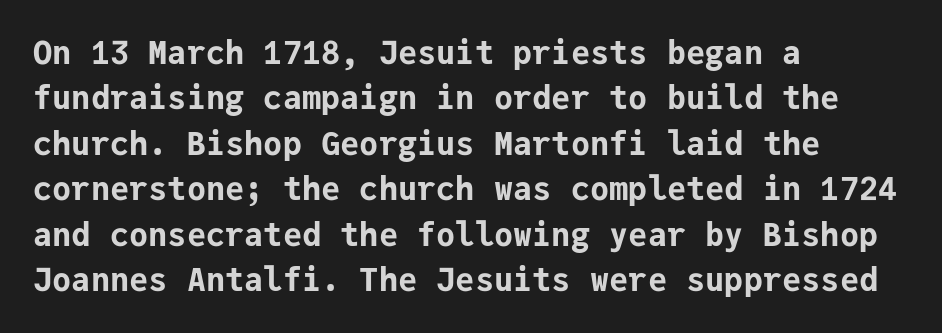
The image shows 32 px bold sans-serif type, upright, monospaced; set left-aligned, normal line spacing (1.42x), normal letter spacing, not underlined; low stroke contrast and a medium x-height.
